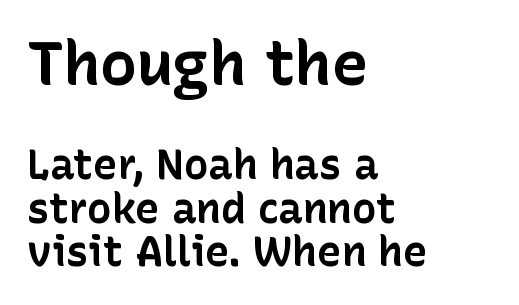
{"serif": "no", "italic": "no", "bold": "yes", "weight": "bold", "width": "normal", "stroke_contrast": "low", "x_height": "medium", "monospaced": "no", "underline": "no", "align": "left", "line_spacing": "tight", "line_spacing_ratio": 1.06, "letter_spacing": "normal", "letter_spacing_em": 0.0, "larger_block": "first", "size_ratio": 1.49, "glyph_px": 61}
